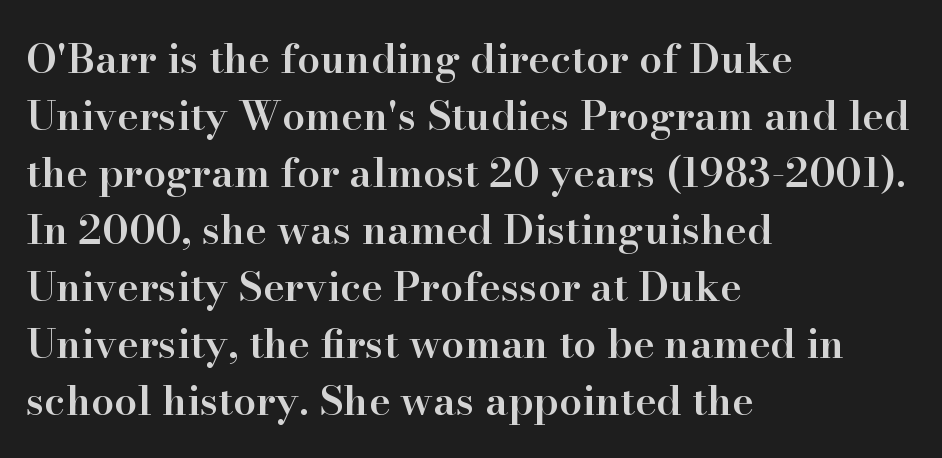
Q: Is the text bold? A: Semi-bold.
Q: Is the text italic (slanted)? A: No, it is upright.
Q: Is the typeface a serif or a sans-serif typeface? A: Serif.
Q: Is the text underlined? A: No.
Q: How is the paragraph aligned? A: Left-aligned.
Q: Is the spacing between letters normal or unusually wide? A: Normal.
Q: Is the spacing between lines tight, normal or loose? A: Normal.
Q: Width (condensed, normal, or wide)? A: Normal.
Q: Stroke contrast? A: High.
Q: x-height? A: Small.
Q: Monospaced? A: No.
